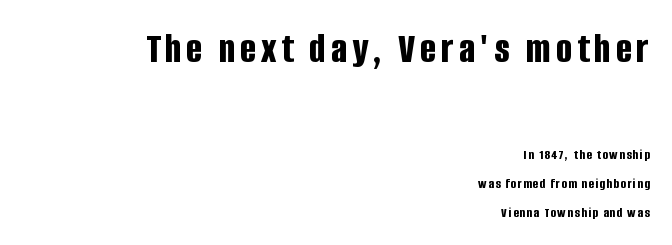
{"serif": "no", "italic": "no", "bold": "yes", "weight": "bold", "width": "condensed", "stroke_contrast": "low", "x_height": "large", "monospaced": "no", "underline": "no", "align": "right", "line_spacing": "loose", "line_spacing_ratio": 2.06, "larger_block": "first", "size_ratio": 3.07, "glyph_px": 43}
